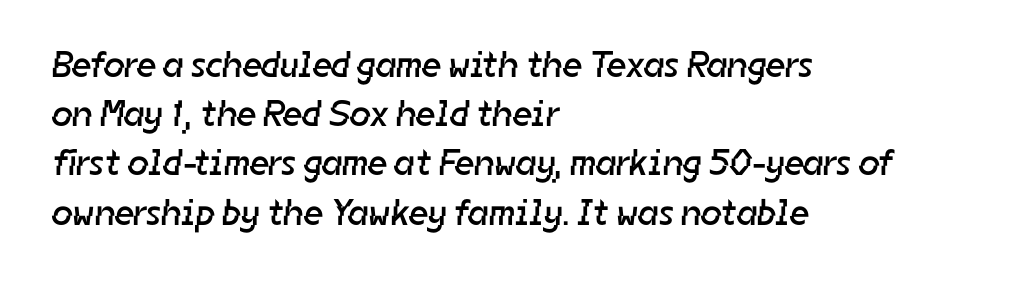
Q: Is the text bold? A: No.
Q: Is the typeface a serif or a sans-serif typeface? A: Sans-serif.
Q: Is the text underlined? A: No.
Q: How is the paragraph aligned? A: Left-aligned.
Q: Is the spacing between letters normal or unusually wide? A: Normal.
Q: Is the spacing between lines tight, normal or loose? A: Normal.
Q: Width (condensed, normal, or wide)? A: Normal.
Q: Stroke contrast? A: Low.
Q: x-height? A: Medium.
Q: Monospaced? A: No.
